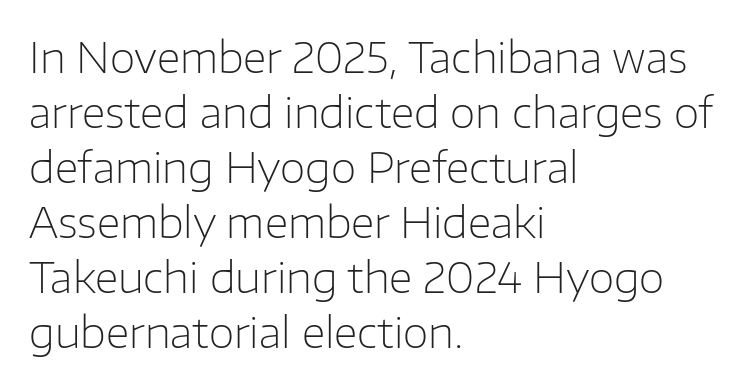
The image shows 42 px light sans-serif type, upright; set left-aligned, normal line spacing (1.31x), normal letter spacing, not underlined; low stroke contrast and a medium x-height.
